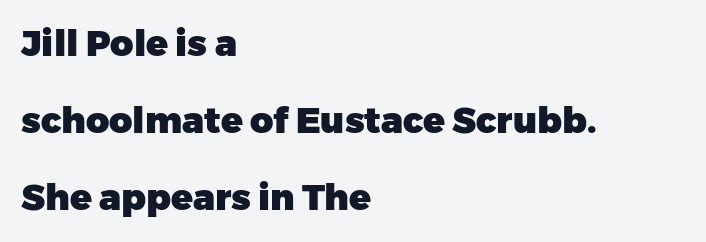
Q: Is the text bold? A: Yes.
Q: Is the text italic (slanted)? A: No, it is upright.
Q: Is the typeface a serif or a sans-serif typeface? A: Sans-serif.
Q: Is the text underlined? A: No.
Q: How is the paragraph aligned? A: Left-aligned.
Q: Is the spacing between letters normal or unusually wide? A: Normal.
Q: Is the spacing between lines tight, normal or loose? A: Loose.
Q: Width (condensed, normal, or wide)? A: Normal.
Q: Stroke contrast? A: Low.
Q: x-height? A: Medium.
Q: Monospaced? A: No.
